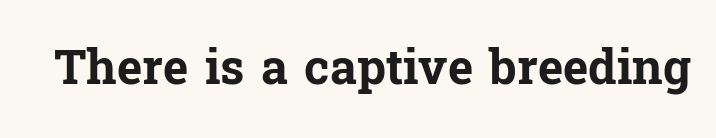
How heavy is the stroke? Heavy — this is a bold. Is the letter spacing exaggerated? No — it looks like the ordinary default. Only glyphs here, with clear space below each row. Is this a fixed-width face? No — the glyphs have proportional, varying widths.
